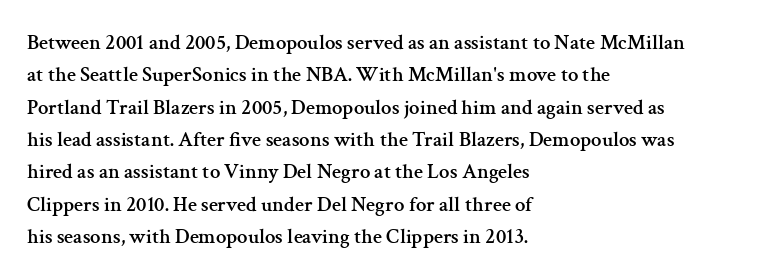
Q: Is the text italic (slanted)? A: No, it is upright.
Q: Is the text underlined? A: No.
Q: How is the paragraph aligned? A: Left-aligned.
Q: Is the spacing between letters normal or unusually wide? A: Normal.
Q: Is the spacing between lines tight, normal or loose? A: Normal.
